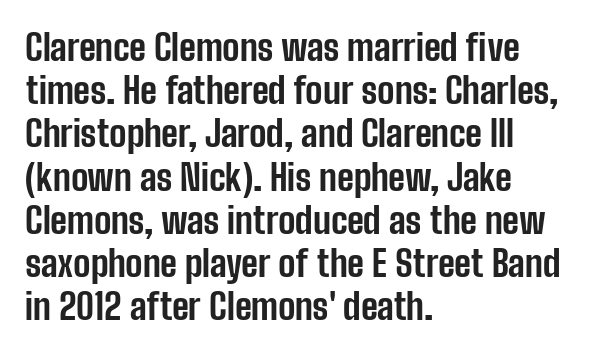
Q: Is the text bold? A: Yes.
Q: Is the text italic (slanted)? A: No, it is upright.
Q: Is the typeface a serif or a sans-serif typeface? A: Sans-serif.
Q: Is the text underlined? A: No.
Q: How is the paragraph aligned? A: Left-aligned.
Q: Is the spacing between letters normal or unusually wide? A: Normal.
Q: Width (condensed, normal, or wide)? A: Condensed.
Q: Stroke contrast? A: Low.
Q: x-height? A: Medium.
Q: Monospaced? A: No.
